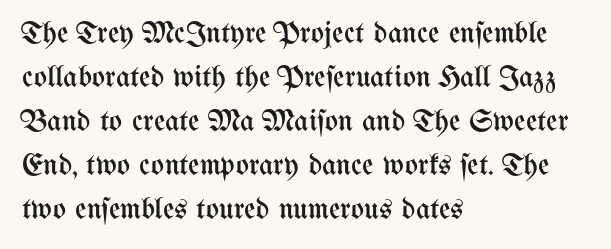
Q: Is the text bold? A: No.
Q: Is the text italic (slanted)? A: No, it is upright.
Q: Is the text underlined? A: No.
Q: How is the paragraph aligned? A: Left-aligned.
Q: Is the spacing between letters normal or unusually wide? A: Normal.
Q: Is the spacing between lines tight, normal or loose? A: Normal.
Q: Width (condensed, normal, or wide)? A: Condensed.
Q: Stroke contrast? A: Medium.
Q: x-height? A: Medium.
Q: Monospaced? A: No.
